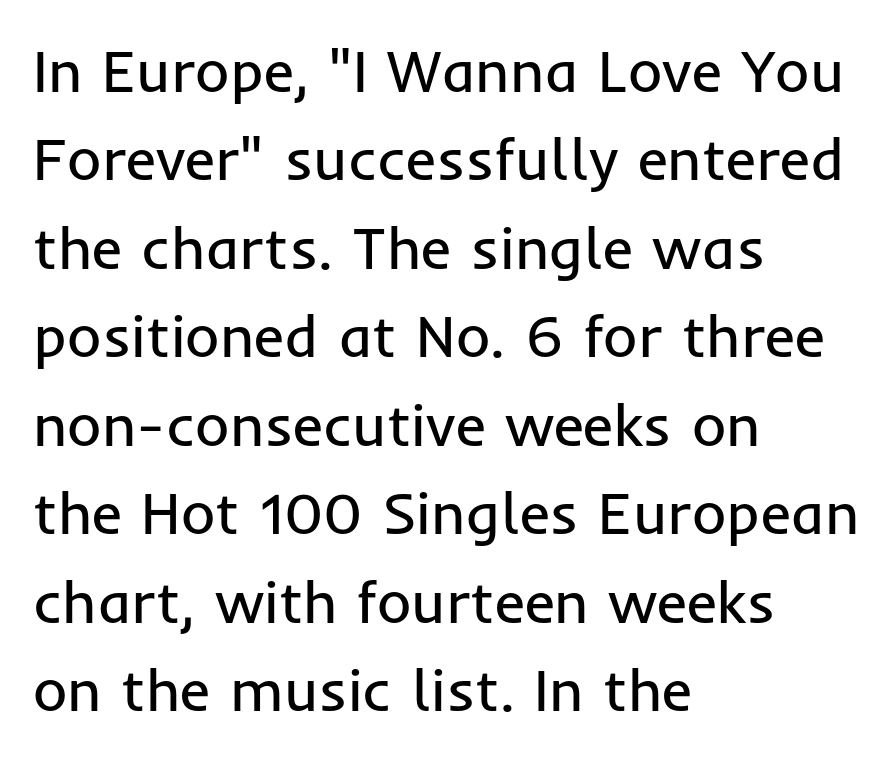
The image shows 59 px regular-weight sans-serif type, upright; set left-aligned, normal line spacing (1.5x), normal letter spacing, not underlined; low stroke contrast and a medium x-height.
